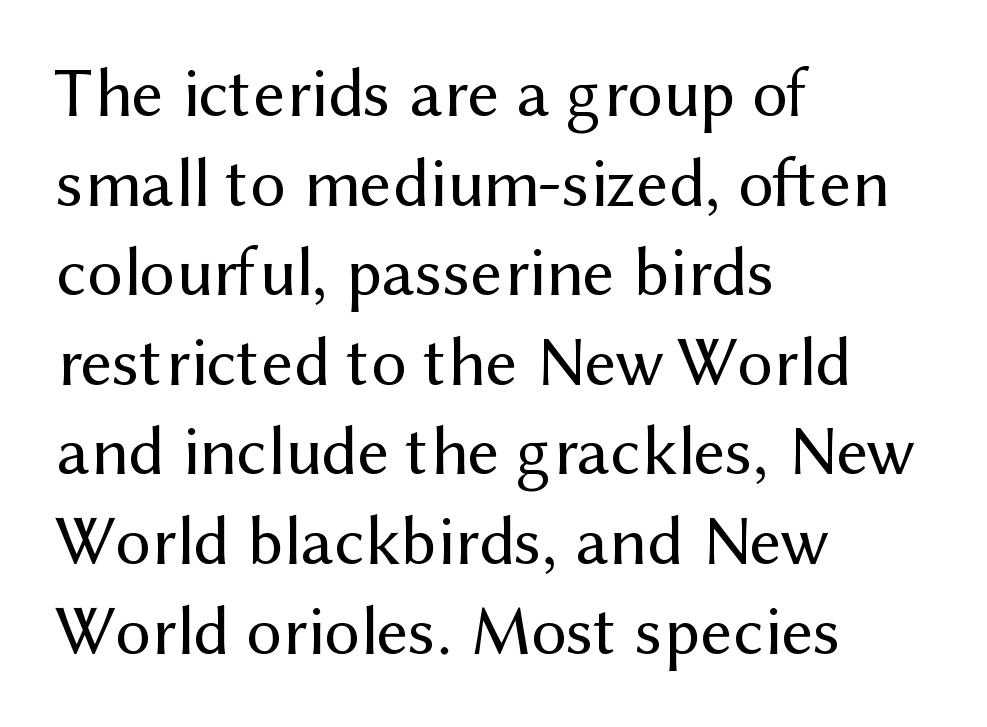
The image shows 70 px regular-weight sans-serif type, upright; set left-aligned, normal line spacing (1.28x), normal letter spacing, not underlined; medium stroke contrast and a medium x-height.
